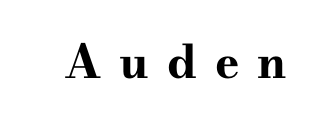
{"serif": "yes", "italic": "no", "bold": "yes", "weight": "bold", "width": "wide", "stroke_contrast": "high", "x_height": "small", "monospaced": "no", "underline": "no", "letter_spacing": "wide", "letter_spacing_em": 0.39, "glyph_px": 46}
